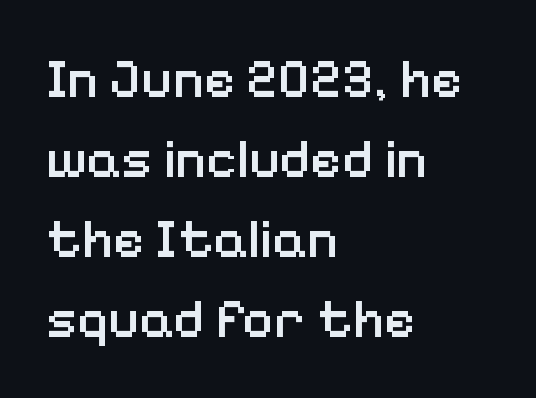
The image shows 54 px semibold sans-serif type, upright; set left-aligned, normal line spacing (1.48x), normal letter spacing, not underlined; low stroke contrast and a medium x-height.
